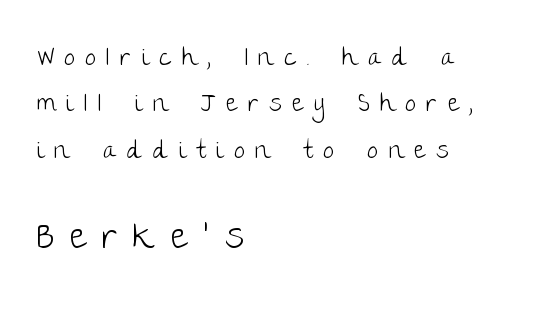
{"serif": "no", "italic": "no", "bold": "no", "weight": "light", "width": "normal", "stroke_contrast": "low", "x_height": "large", "monospaced": "no", "underline": "no", "align": "left", "line_spacing_ratio": 1.86, "letter_spacing": "wide", "letter_spacing_em": 0.42, "larger_block": "second", "size_ratio": 1.48, "glyph_px": 37}
